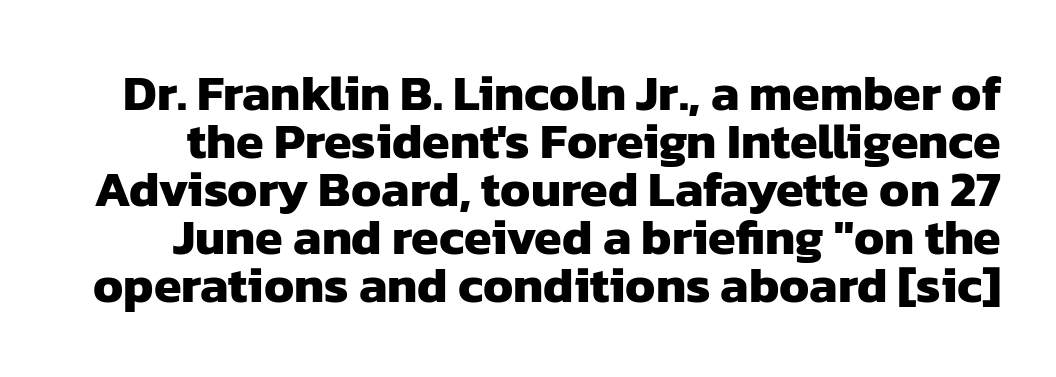
Q: Is the text bold? A: Yes.
Q: Is the typeface a serif or a sans-serif typeface? A: Sans-serif.
Q: Is the text underlined? A: No.
Q: Is the spacing between letters normal or unusually wide? A: Normal.
Q: Is the spacing between lines tight, normal or loose? A: Tight.
Q: Width (condensed, normal, or wide)? A: Normal.
Q: Stroke contrast? A: Low.
Q: x-height? A: Medium.
Q: Monospaced? A: No.
